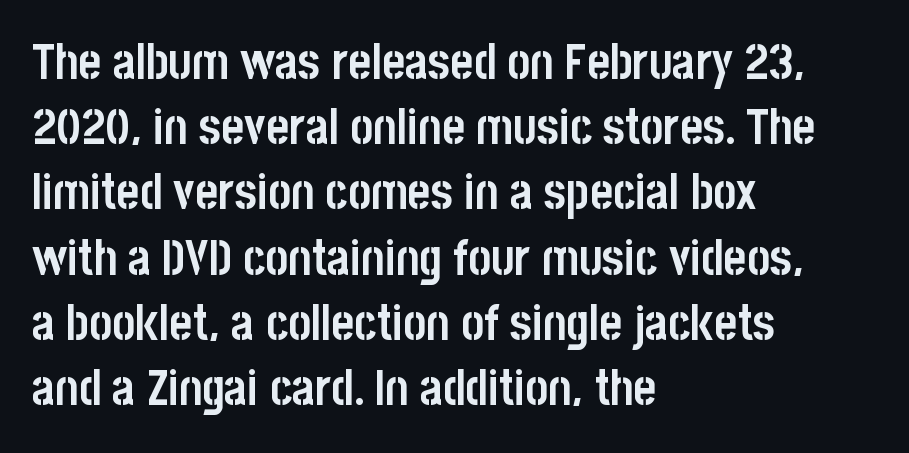
{"serif": "no", "italic": "no", "bold": "yes", "weight": "semibold", "width": "condensed", "stroke_contrast": "low", "x_height": "large", "monospaced": "no", "underline": "no", "align": "left", "line_spacing": "normal", "line_spacing_ratio": 1.33, "letter_spacing": "normal", "letter_spacing_em": 0.0, "glyph_px": 49}
